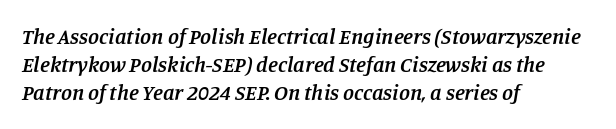
{"italic": "yes", "lean": "right", "slant_degrees": 11, "bold": "semi", "underline": "no", "align": "left", "line_spacing": "normal", "line_spacing_ratio": 1.28, "letter_spacing": "normal", "letter_spacing_em": 0.0, "glyph_px": 22}
